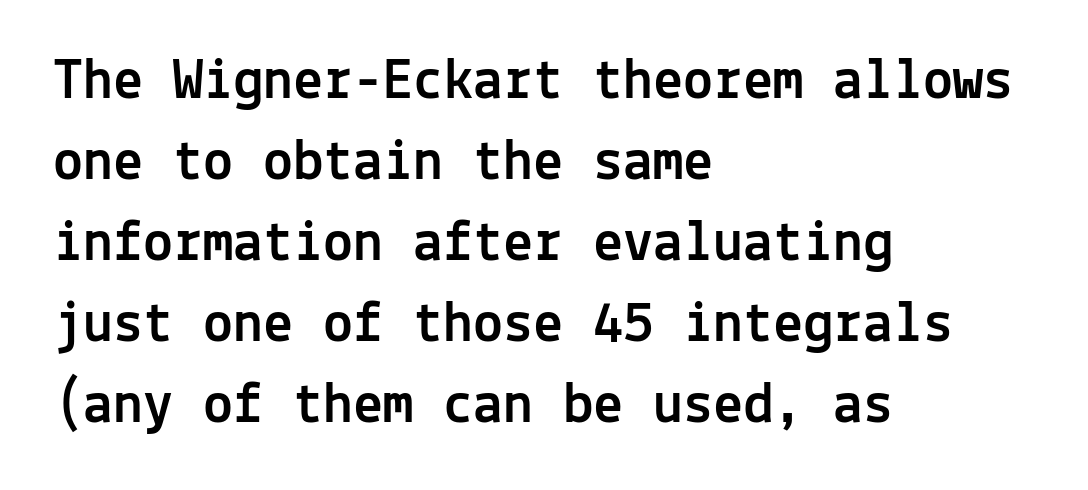
Q: Is the text italic (slanted)? A: No, it is upright.
Q: Is the typeface a serif or a sans-serif typeface? A: Sans-serif.
Q: Is the text underlined? A: No.
Q: How is the paragraph aligned? A: Left-aligned.
Q: Is the spacing between letters normal or unusually wide? A: Normal.
Q: Is the spacing between lines tight, normal or loose? A: Normal.
Q: Width (condensed, normal, or wide)? A: Normal.
Q: x-height? A: Medium.
Q: Monospaced? A: Yes.
